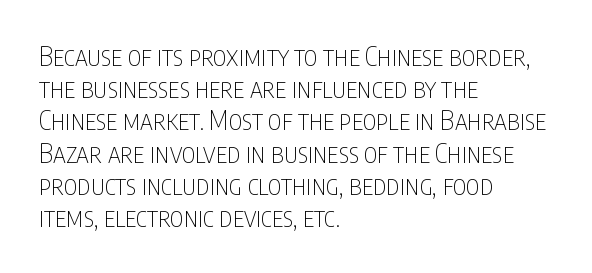
No letter is thick-stroked: the sample isn't bold. The lettering stays uniformly vertical, giving the passage a roman look. This sample uses plain, unmodified letter spacing. These lines stack with their left ends in a neat column. The gap between lines stays unmarked.
